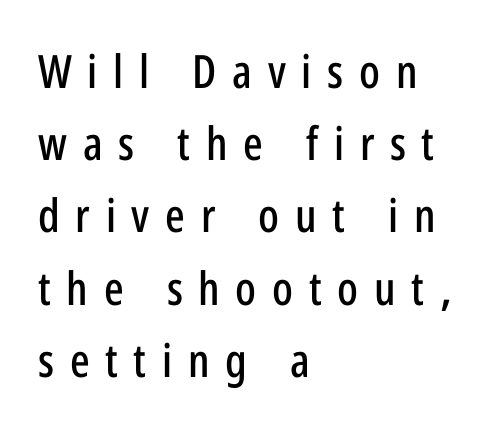
{"serif": "no", "italic": "no", "width": "condensed", "stroke_contrast": "low", "x_height": "medium", "monospaced": "no", "underline": "no", "align": "left", "line_spacing": "normal", "line_spacing_ratio": 1.57, "letter_spacing": "wide", "letter_spacing_em": 0.34, "glyph_px": 46}
